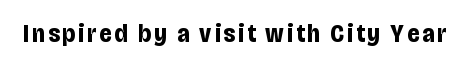
The image shows 25 px bold type, upright; set not underlined.
